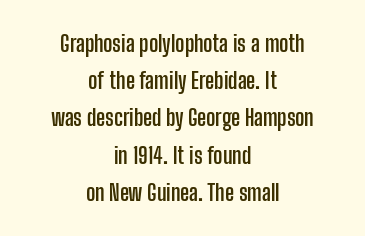
{"italic": "no", "bold": "yes", "underline": "no", "align": "center", "line_spacing": "normal", "line_spacing_ratio": 1.69, "letter_spacing": "normal", "letter_spacing_em": 0.0, "glyph_px": 22}
